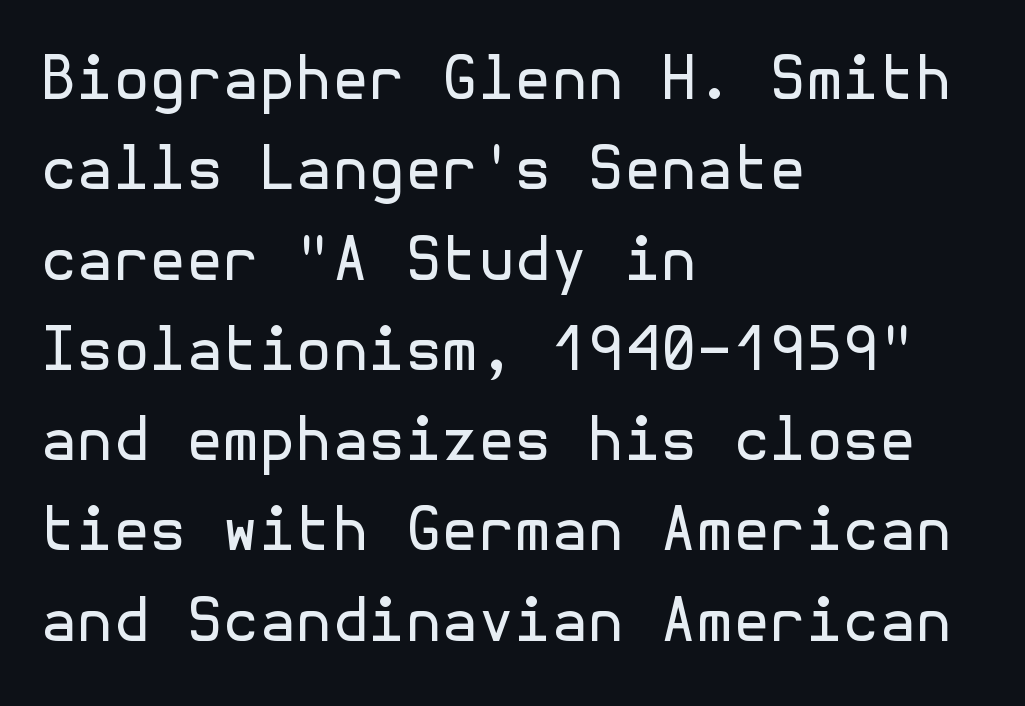
The image shows 59 px regular-weight sans-serif type, upright; set left-aligned, normal line spacing (1.53x), normal letter spacing, not underlined; a medium x-height.
